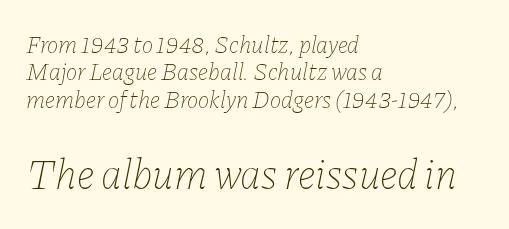
{"italic": "yes", "lean": "right", "slant_degrees": 11, "bold": "no", "weight": "thin", "width": "normal", "stroke_contrast": "low", "x_height": "medium", "monospaced": "no", "underline": "no", "align": "left", "line_spacing": "tight", "line_spacing_ratio": 1.14, "letter_spacing": "normal", "letter_spacing_em": 0.0, "larger_block": "second", "size_ratio": 1.75, "glyph_px": 42}
